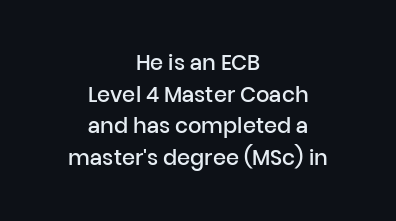
Where is the straight margin? There isn't one; the lines are centered. In terms of weight, the rendering is demibold, just under bold. Glyph-to-glyph distance matches everyday printed text. Ordinary non-slanted type is in use. A typesetter would call this leading conventional body-copy spacing.
